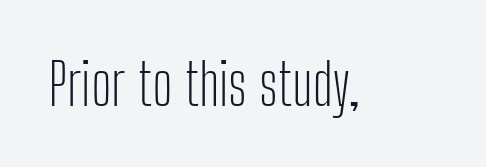
Q: Is the text bold? A: No.
Q: Is the text italic (slanted)? A: No, it is upright.
Q: Is the typeface a serif or a sans-serif typeface? A: Sans-serif.
Q: Is the text underlined? A: No.
Q: Is the spacing between letters normal or unusually wide? A: Normal.
Q: Width (condensed, normal, or wide)? A: Condensed.
Q: Stroke contrast? A: Low.
Q: x-height? A: Medium.
Q: Monospaced? A: No.
